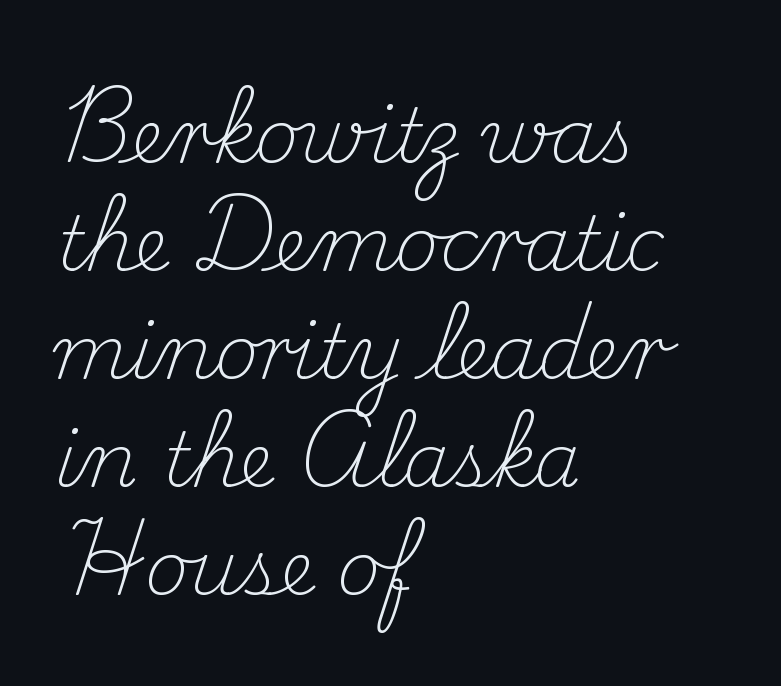
The image shows 75 px light serif type; set left-aligned, normal line spacing (1.44x), normal letter spacing, not underlined; medium stroke contrast and a small x-height.
